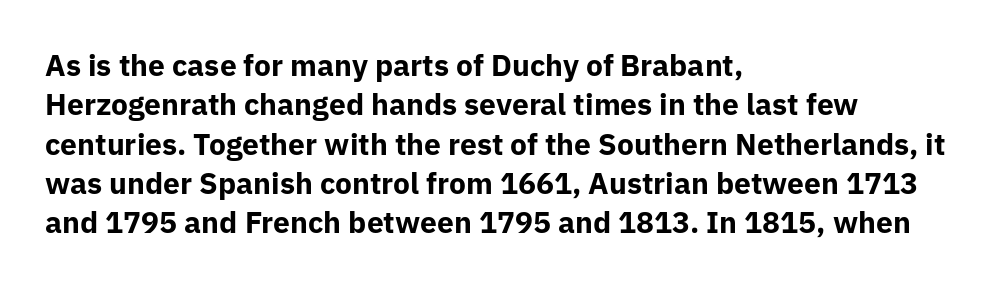
Q: Is the text bold? A: Yes.
Q: Is the text italic (slanted)? A: No, it is upright.
Q: Is the typeface a serif or a sans-serif typeface? A: Sans-serif.
Q: Is the text underlined? A: No.
Q: How is the paragraph aligned? A: Left-aligned.
Q: Is the spacing between letters normal or unusually wide? A: Normal.
Q: Is the spacing between lines tight, normal or loose? A: Normal.
Q: Width (condensed, normal, or wide)? A: Normal.
Q: Stroke contrast? A: Low.
Q: x-height? A: Medium.
Q: Monospaced? A: No.
